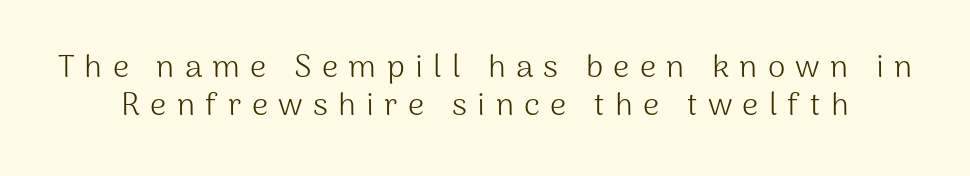
Inter-character spacing is expanded well beyond the font's built-in metrics. Summary of weight: not heavy and not bold. Do the letters lean? They stand straight. The zone under the glyphs is completely vacant. The glyphs in this specimen are sans serif.
